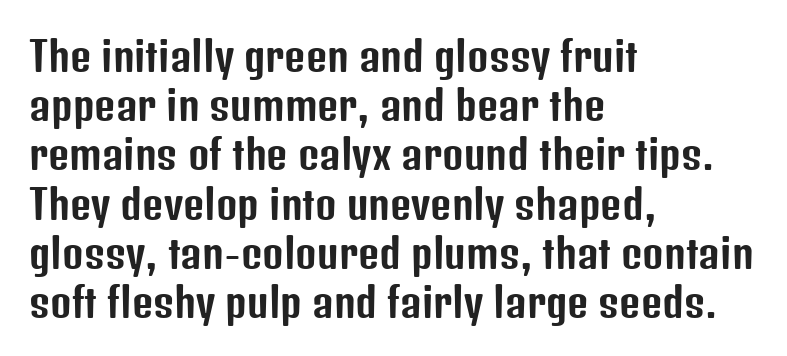
Is this a fixed-width face? No — the glyphs have proportional, varying widths. Caption: standard tracking, unaltered. The designer went with a sans here, leaving each stem footless. Rule under the text: the space is simply empty. Quick note: not italic, upright.
